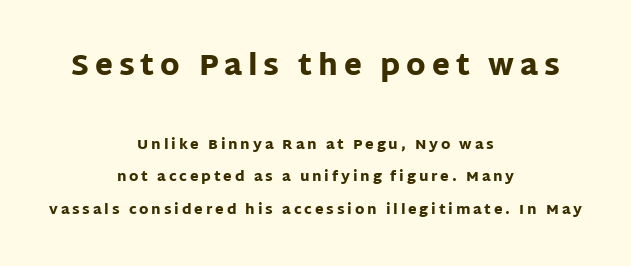
{"serif": "no", "italic": "no", "bold": "yes", "weight": "heavy", "width": "normal", "stroke_contrast": "low", "x_height": "large", "monospaced": "no", "underline": "no", "align": "center", "line_spacing": "loose", "line_spacing_ratio": 2.33, "letter_spacing": "wide", "letter_spacing_em": 0.2, "larger_block": "first", "size_ratio": 2.07, "glyph_px": 29}
